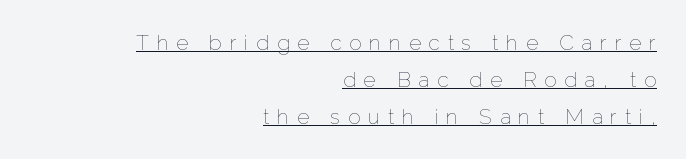
{"italic": "no", "bold": "no", "underline": "yes", "align": "right", "line_spacing_ratio": 1.76, "letter_spacing": "wide", "letter_spacing_em": 0.37, "glyph_px": 21}
